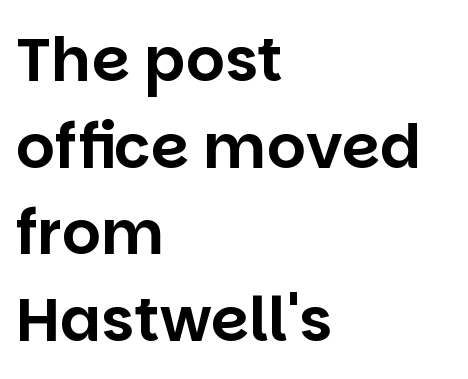
{"serif": "no", "italic": "no", "width": "normal", "stroke_contrast": "low", "x_height": "large", "monospaced": "no", "underline": "no", "align": "left", "line_spacing": "normal", "line_spacing_ratio": 1.42, "letter_spacing": "normal", "letter_spacing_em": 0.0, "glyph_px": 61}
